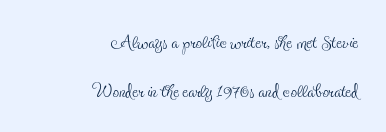
The type is set solid horizontally, with unmodified tracking. Notice how the passage keeps a crisp vertical edge on the right only. The passage shown is not underscored anywhere. The strokes carry an ordinary text weight at most.
